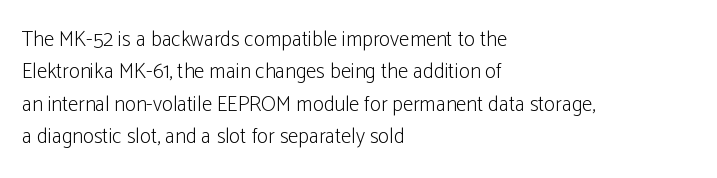
The image shows 21 px text type, upright; set left-aligned, normal line spacing (1.54x), normal letter spacing, not underlined.
